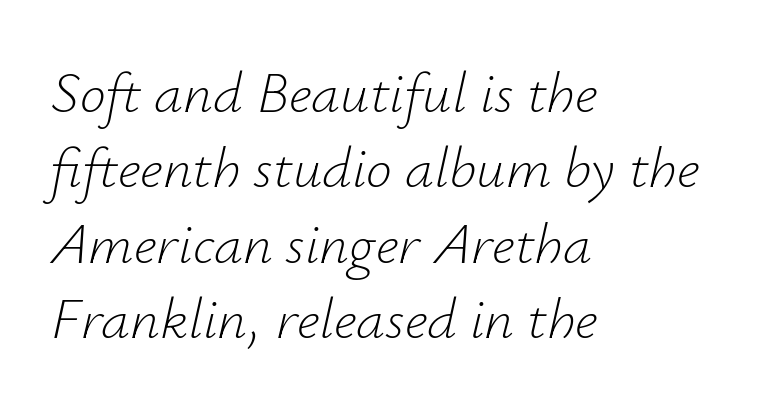
Q: Is the text bold? A: No.
Q: Is the text italic (slanted)? A: Yes, it leans right by about 12 degrees.
Q: Is the text underlined? A: No.
Q: How is the paragraph aligned? A: Left-aligned.
Q: Is the spacing between letters normal or unusually wide? A: Normal.
Q: Is the spacing between lines tight, normal or loose? A: Normal.
Q: Width (condensed, normal, or wide)? A: Normal.
Q: Stroke contrast? A: Low.
Q: x-height? A: Small.
Q: Monospaced? A: No.
